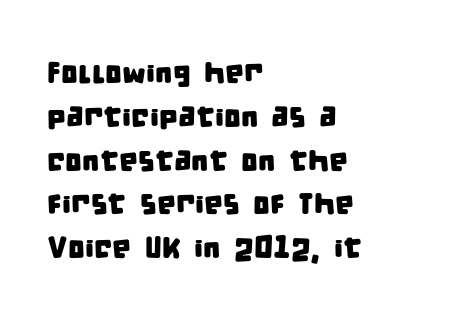
Q: Is the typeface a serif or a sans-serif typeface? A: Sans-serif.
Q: Is the text underlined? A: No.
Q: How is the paragraph aligned? A: Left-aligned.
Q: Is the spacing between letters normal or unusually wide? A: Normal.
Q: Is the spacing between lines tight, normal or loose? A: Normal.
Q: Width (condensed, normal, or wide)? A: Condensed.
Q: Stroke contrast? A: Low.
Q: x-height? A: Large.
Q: Monospaced? A: No.
